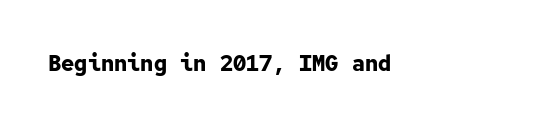
{"italic": "no", "bold": "yes", "underline": "no", "align": "left", "letter_spacing": "normal", "letter_spacing_em": 0.0, "glyph_px": 22}
